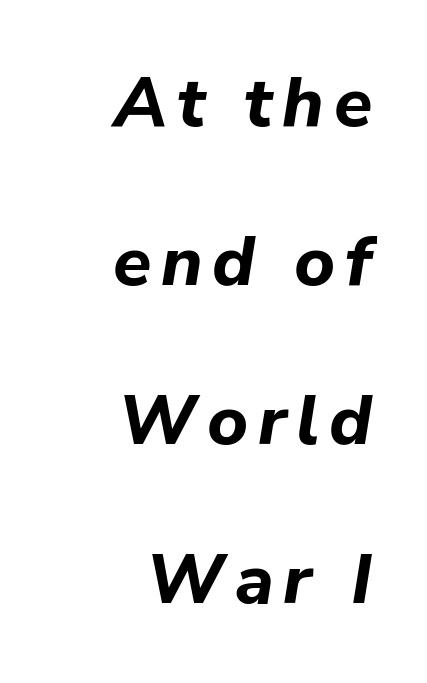
{"italic": "yes", "lean": "right", "slant_degrees": 9, "bold": "yes", "weight": "bold", "width": "normal", "stroke_contrast": "low", "x_height": "medium", "monospaced": "no", "underline": "no", "align": "right", "line_spacing": "loose", "line_spacing_ratio": 2.27, "glyph_px": 70}
